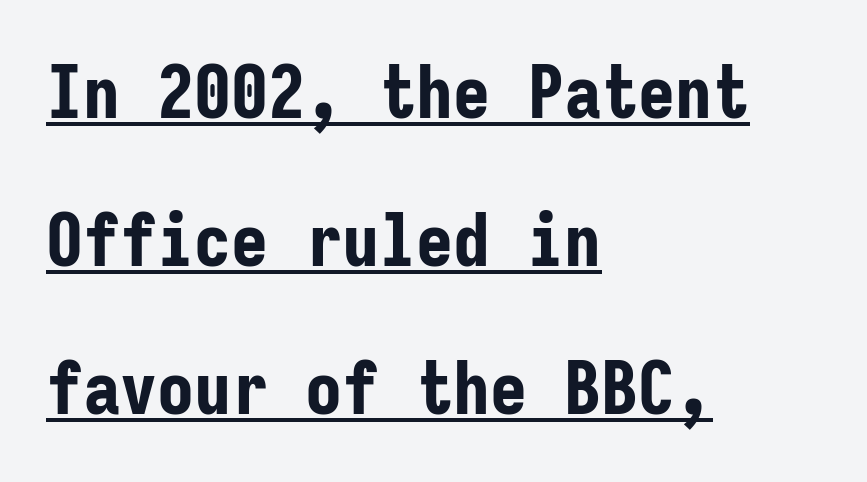
The image shows 74 px bold, condensed sans-serif type, upright, monospaced; set left-aligned, loose line spacing (2.0x), normal letter spacing, underlined; low stroke contrast and a medium x-height.
